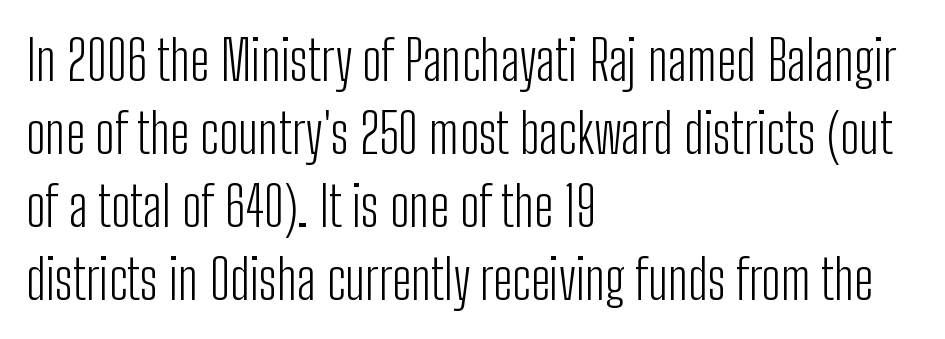
{"serif": "no", "italic": "no", "bold": "no", "weight": "light", "width": "condensed", "stroke_contrast": "low", "x_height": "medium", "monospaced": "no", "underline": "no", "align": "left", "line_spacing": "normal", "line_spacing_ratio": 1.33, "letter_spacing": "normal", "letter_spacing_em": 0.0, "glyph_px": 55}
